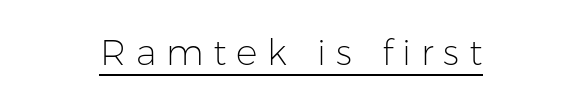
The image shows 36 px light sans-serif type, upright; set unusually wide letter spacing (+0.27 em), underlined; low stroke contrast and a medium x-height.
